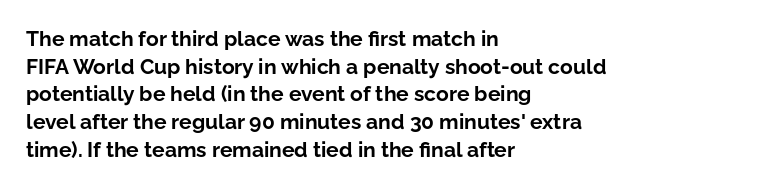
It's the straight-up-and-down kind of type. The words here are not underlined. Summary of vertical rhythm: regular, with standard interline spacing. Alignment: flush left. The rendering keeps characters at their native spacing.
